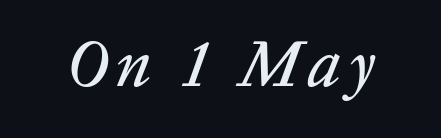
The image shows 67 px text type, italic (leaning right); set not underlined; low stroke contrast and a medium x-height.
